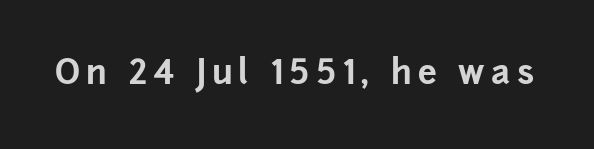
The image shows 34 px bold sans-serif type, upright; set not underlined; low stroke contrast and a medium x-height.
